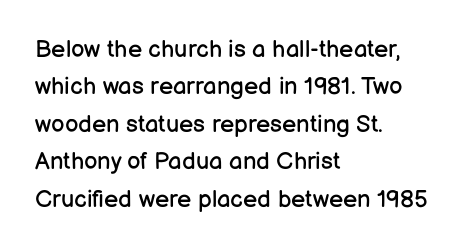
Evenly set lines give the paragraph a standard silhouette. Here the glyphs are tracked normally, forming tight word shapes. Rule under the text: the space is simply empty. Italic? Not at all — the glyphs are vertical. These glyphs show unthickened strokes, regular width or finer.
